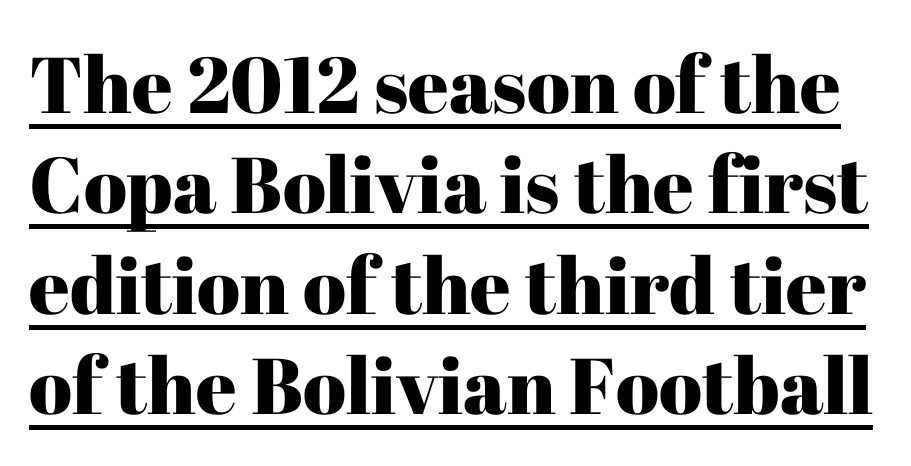
Old-style or modern, the face here clearly has serifs. This rendering features underlined lettering. Characters follow at the spacing the type designer built in. The lettering stays uniformly vertical, giving the passage a roman look. These lines sit exactly where default settings would place them.
